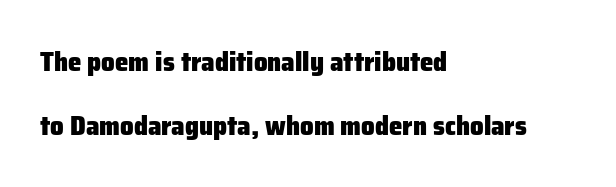
The ragged edge is on the right, which tells us the setting is flush left. Do the letters lean? They stand straight. Does the leading feel generous? Absolutely, it's lavish. Look at the tracking — it's just the regular setting, nothing added.
